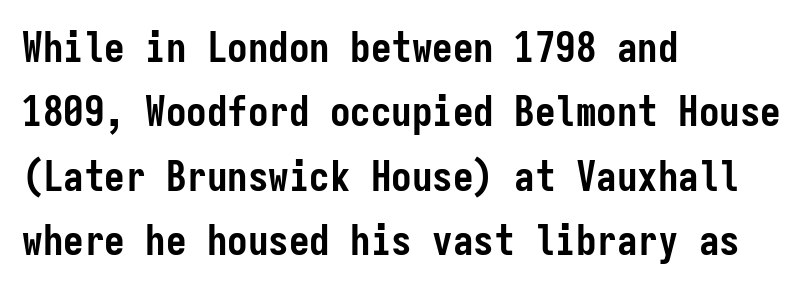
Q: Is the text bold? A: Yes.
Q: Is the text italic (slanted)? A: No, it is upright.
Q: Is the typeface a serif or a sans-serif typeface? A: Sans-serif.
Q: Is the text underlined? A: No.
Q: How is the paragraph aligned? A: Left-aligned.
Q: Is the spacing between letters normal or unusually wide? A: Normal.
Q: Is the spacing between lines tight, normal or loose? A: Normal.
Q: Width (condensed, normal, or wide)? A: Condensed.
Q: Stroke contrast? A: Low.
Q: x-height? A: Medium.
Q: Monospaced? A: Yes.
